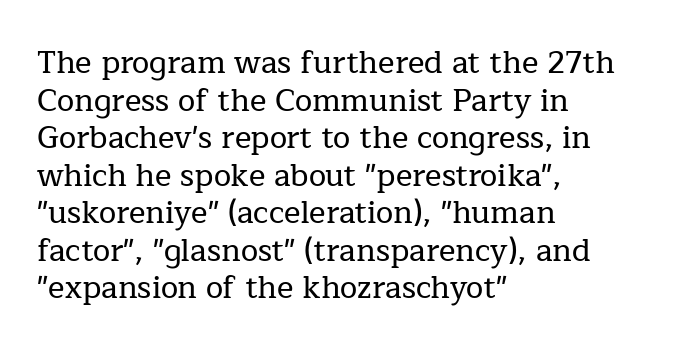
Q: Is the text italic (slanted)? A: No, it is upright.
Q: Is the typeface a serif or a sans-serif typeface? A: Serif.
Q: Is the text underlined? A: No.
Q: How is the paragraph aligned? A: Left-aligned.
Q: Is the spacing between letters normal or unusually wide? A: Normal.
Q: Width (condensed, normal, or wide)? A: Normal.
Q: Stroke contrast? A: Low.
Q: x-height? A: Medium.
Q: Monospaced? A: No.
